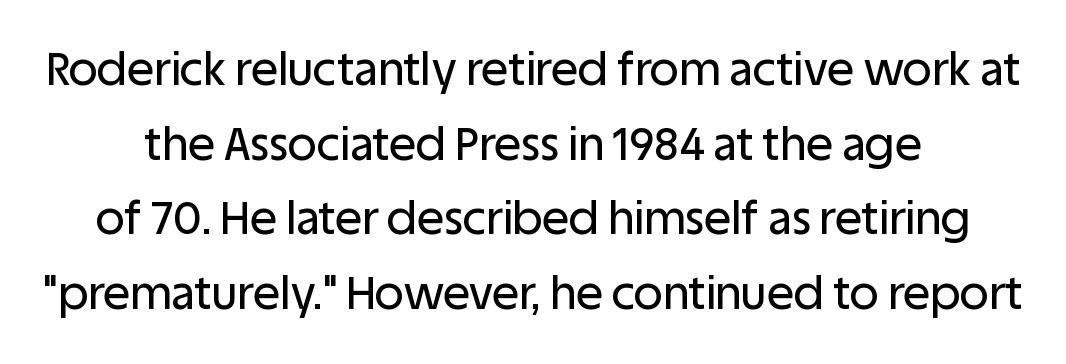
Q: Is the text italic (slanted)? A: No, it is upright.
Q: Is the typeface a serif or a sans-serif typeface? A: Sans-serif.
Q: Is the text underlined? A: No.
Q: How is the paragraph aligned? A: Centered.
Q: Is the spacing between letters normal or unusually wide? A: Normal.
Q: Is the spacing between lines tight, normal or loose? A: Normal.
Q: Width (condensed, normal, or wide)? A: Normal.
Q: Stroke contrast? A: Low.
Q: x-height? A: Large.
Q: Monospaced? A: No.
